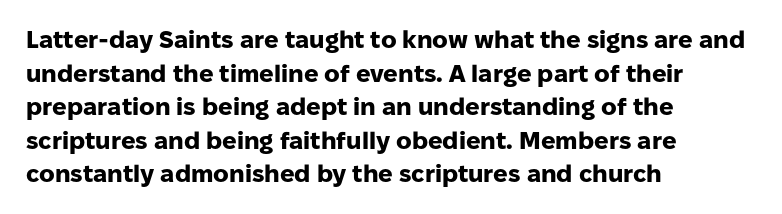
Q: Is the text bold? A: Yes.
Q: Is the text italic (slanted)? A: No, it is upright.
Q: Is the text underlined? A: No.
Q: How is the paragraph aligned? A: Left-aligned.
Q: Is the spacing between letters normal or unusually wide? A: Normal.
Q: Is the spacing between lines tight, normal or loose? A: Normal.
